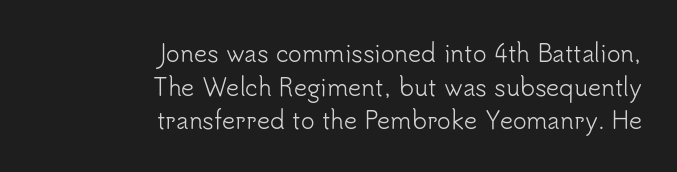
{"italic": "no", "bold": "no", "underline": "no", "align": "right", "line_spacing": "normal", "line_spacing_ratio": 1.46, "letter_spacing": "normal", "letter_spacing_em": 0.0, "glyph_px": 23}
